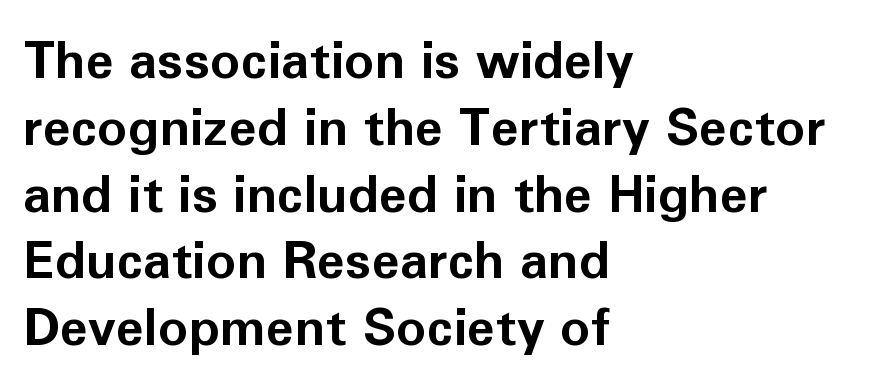
The image shows 51 px bold sans-serif type, upright; set left-aligned, normal line spacing (1.31x), normal letter spacing, not underlined; low stroke contrast and a medium x-height.
